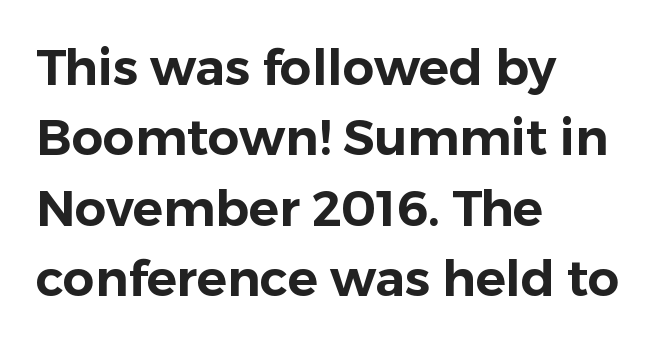
The image shows 50 px sans-serif type, upright; set left-aligned, normal line spacing (1.41x), normal letter spacing, not underlined; low stroke contrast and a medium x-height.
